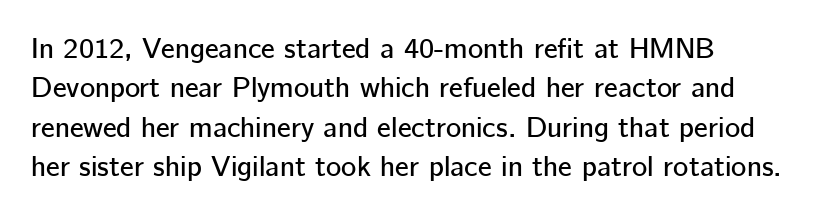
Q: Is the text italic (slanted)? A: No, it is upright.
Q: Is the typeface a serif or a sans-serif typeface? A: Sans-serif.
Q: Is the text underlined? A: No.
Q: How is the paragraph aligned? A: Left-aligned.
Q: Is the spacing between letters normal or unusually wide? A: Normal.
Q: Is the spacing between lines tight, normal or loose? A: Normal.
Q: Width (condensed, normal, or wide)? A: Normal.
Q: Stroke contrast? A: Low.
Q: x-height? A: Medium.
Q: Monospaced? A: No.
